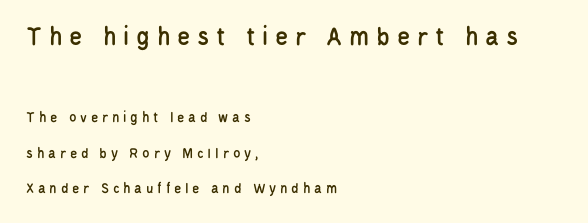
{"italic": "no", "underline": "no", "align": "left", "line_spacing": "loose", "line_spacing_ratio": 2.36, "letter_spacing": "wide", "letter_spacing_em": 0.25, "larger_block": "first", "size_ratio": 1.8, "glyph_px": 27}
